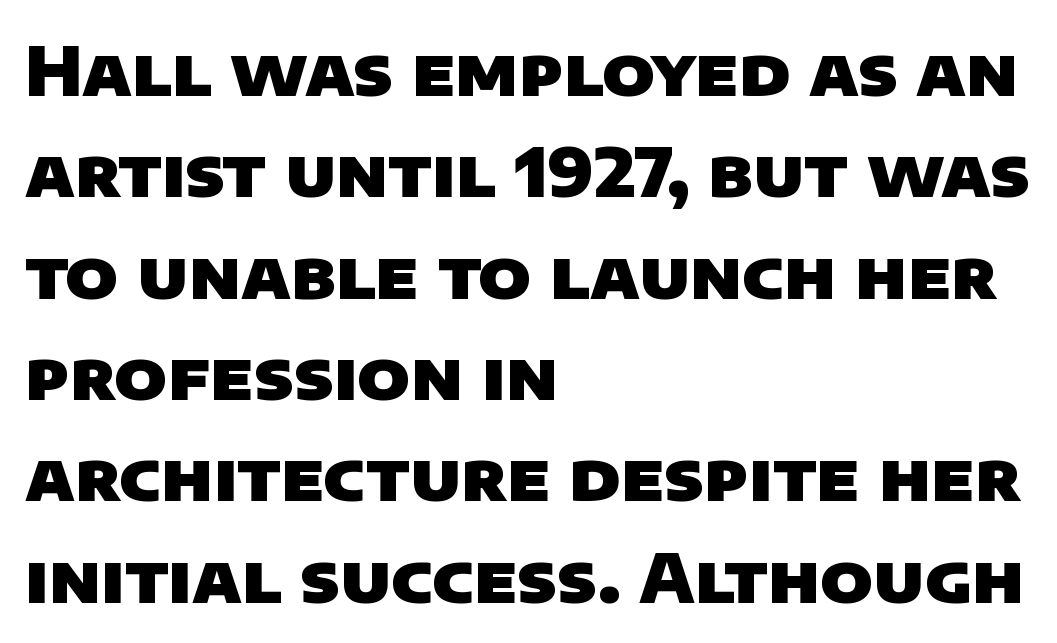
{"serif": "no", "bold": "yes", "weight": "heavy", "width": "normal", "stroke_contrast": "low", "x_height": "large", "monospaced": "no", "underline": "no", "align": "left", "line_spacing": "normal", "line_spacing_ratio": 1.49, "letter_spacing": "normal", "letter_spacing_em": 0.0, "glyph_px": 68}
